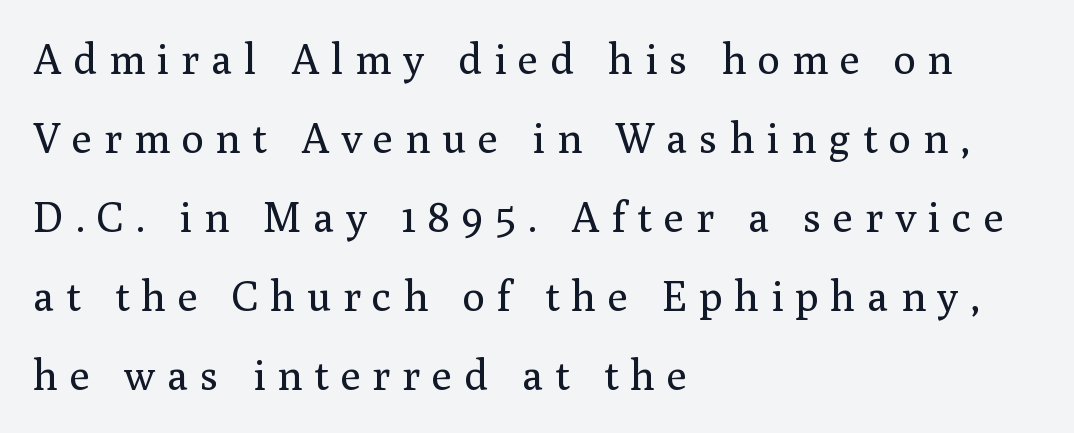
Reading down the block, your eye returns to a fixed left position each line. The type sits square on the baseline with zero lean. A serif font was chosen for this passage. Character widths vary here, with narrow letters taking less room than wide ones. Short note: letters widely spaced.
